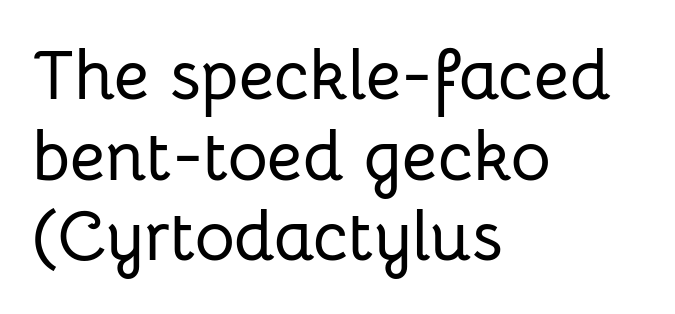
{"serif": "no", "italic": "no", "width": "normal", "stroke_contrast": "low", "x_height": "medium", "monospaced": "no", "underline": "no", "align": "left", "line_spacing_ratio": 1.17, "letter_spacing": "normal", "letter_spacing_em": 0.0, "glyph_px": 69}
